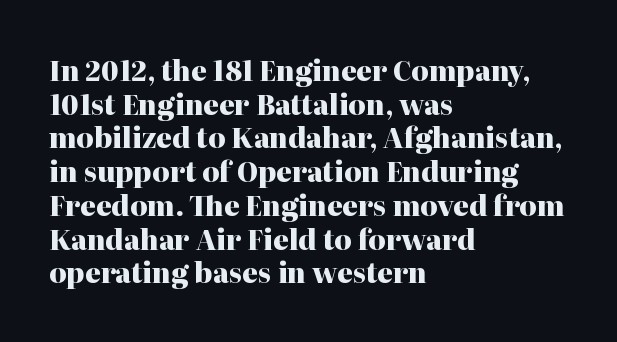
{"italic": "no", "bold": "yes", "underline": "no", "align": "left", "line_spacing": "normal", "line_spacing_ratio": 1.25, "letter_spacing": "normal", "letter_spacing_em": 0.0, "glyph_px": 27}
